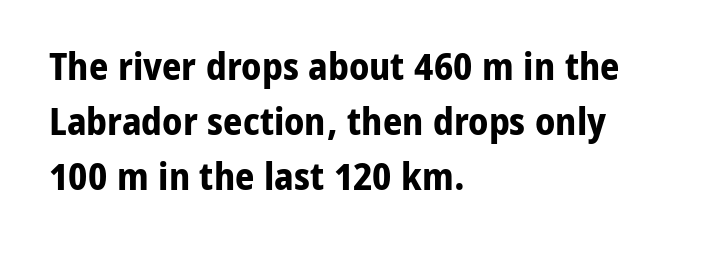
The image shows 38 px bold sans-serif type, upright; set left-aligned, normal line spacing (1.45x), normal letter spacing, not underlined; low stroke contrast and a medium x-height.
